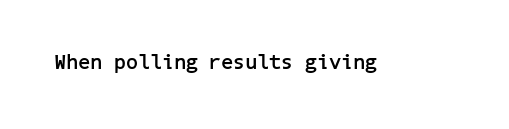
Q: Is the text bold? A: Yes.
Q: Is the text italic (slanted)? A: No, it is upright.
Q: Is the text underlined? A: No.
Q: Is the spacing between letters normal or unusually wide? A: Normal.
